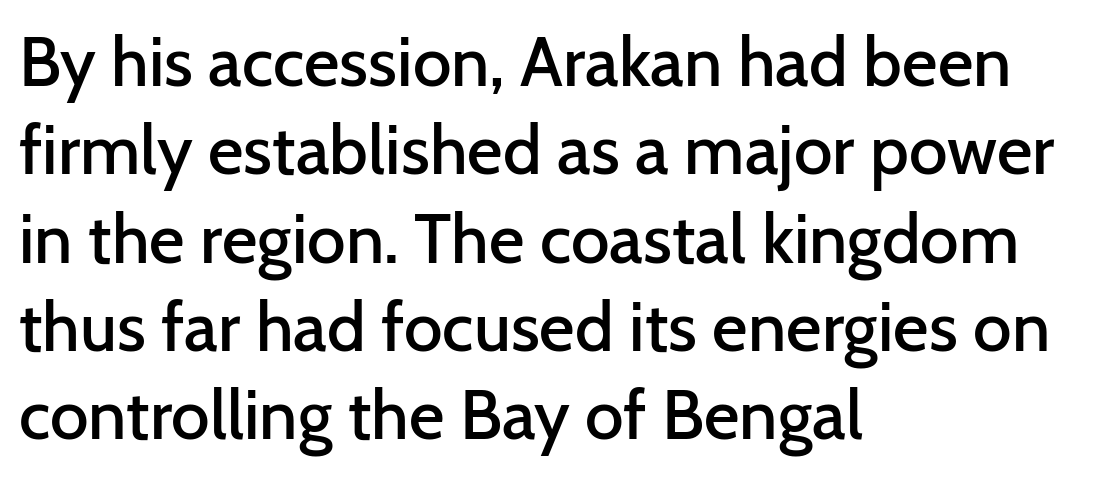
The typeface chosen for these lines omits serifs. Short and long lines alike share a common starting point at left. Nope, not italic — everything's standing straight. Each letter keeps its own natural width here, so spacing adapts to shape. The area under the type is left untouched. Semibold letterforms, between regular and bold.
